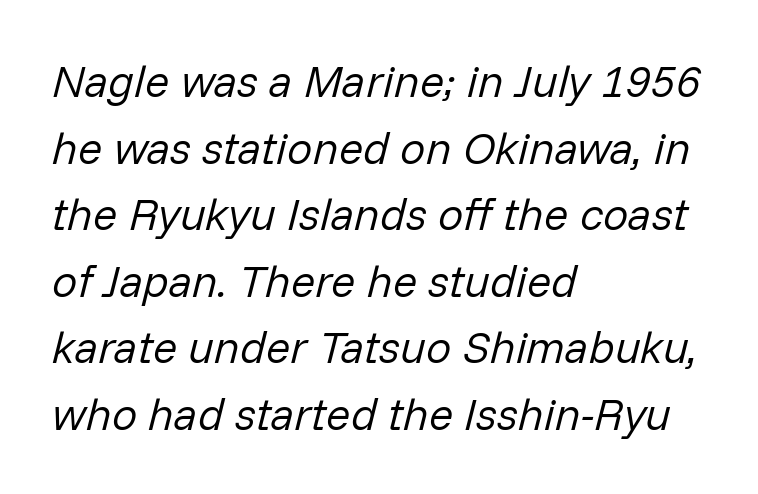
Q: Is the text bold? A: No.
Q: Is the text italic (slanted)? A: Yes, it leans right by about 14 degrees.
Q: Is the text underlined? A: No.
Q: How is the paragraph aligned? A: Left-aligned.
Q: Is the spacing between letters normal or unusually wide? A: Normal.
Q: Is the spacing between lines tight, normal or loose? A: Normal.
Q: Width (condensed, normal, or wide)? A: Normal.
Q: Stroke contrast? A: Low.
Q: x-height? A: Medium.
Q: Monospaced? A: No.
